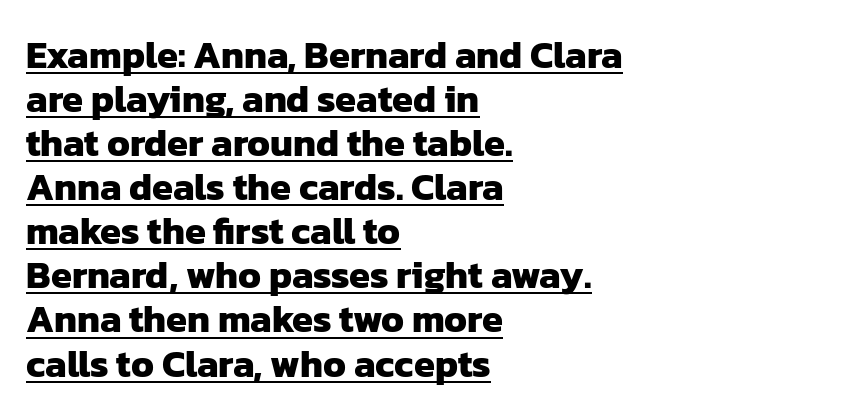
{"serif": "no", "bold": "yes", "weight": "heavy", "width": "normal", "stroke_contrast": "low", "x_height": "medium", "monospaced": "no", "underline": "yes", "align": "left", "line_spacing_ratio": 1.16, "letter_spacing": "normal", "letter_spacing_em": 0.0, "glyph_px": 38}
